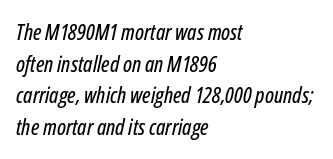
Q: Is the text italic (slanted)? A: Yes, it leans right by about 12 degrees.
Q: Is the text underlined? A: No.
Q: How is the paragraph aligned? A: Left-aligned.
Q: Is the spacing between letters normal or unusually wide? A: Normal.
Q: Is the spacing between lines tight, normal or loose? A: Normal.
